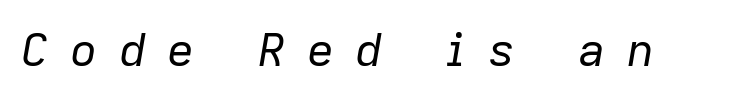
The image shows 46 px regular-weight type, italic (leaning right); set unusually wide letter spacing (+0.46 em), not underlined; low stroke contrast and a medium x-height.
